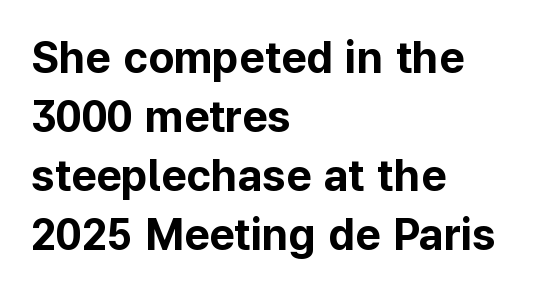
{"serif": "no", "italic": "no", "bold": "yes", "weight": "bold", "width": "normal", "stroke_contrast": "low", "x_height": "medium", "monospaced": "no", "underline": "no", "align": "left", "line_spacing": "normal", "line_spacing_ratio": 1.34, "letter_spacing": "normal", "letter_spacing_em": 0.0, "glyph_px": 44}
